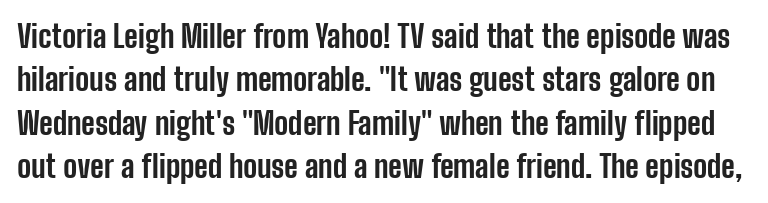
Q: Is the text bold? A: Yes.
Q: Is the text italic (slanted)? A: No, it is upright.
Q: Is the typeface a serif or a sans-serif typeface? A: Sans-serif.
Q: Is the text underlined? A: No.
Q: Is the spacing between letters normal or unusually wide? A: Normal.
Q: Is the spacing between lines tight, normal or loose? A: Normal.
Q: Width (condensed, normal, or wide)? A: Condensed.
Q: Stroke contrast? A: Low.
Q: x-height? A: Medium.
Q: Monospaced? A: No.
